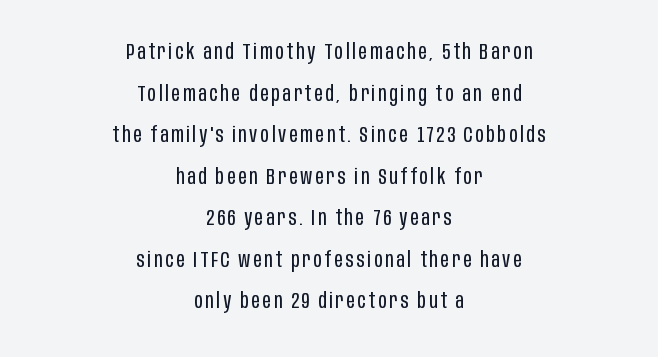
Q: Is the text bold? A: No.
Q: Is the text italic (slanted)? A: No, it is upright.
Q: Is the text underlined? A: No.
Q: How is the paragraph aligned? A: Centered.
Q: Is the spacing between lines tight, normal or loose? A: Loose.
